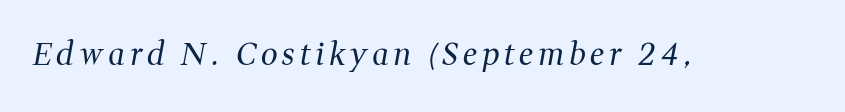
{"serif": "yes", "italic": "yes", "lean": "right", "slant_degrees": 11, "bold": "no", "weight": "regular", "width": "normal", "stroke_contrast": "medium", "x_height": "medium", "monospaced": "no", "underline": "no", "glyph_px": 30}
